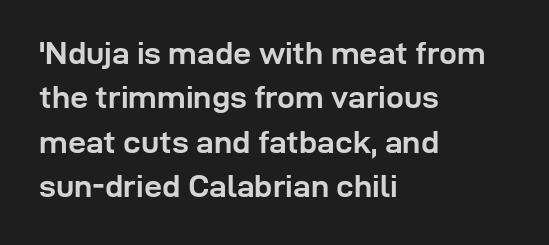
Q: Is the text bold? A: Yes.
Q: Is the text italic (slanted)? A: No, it is upright.
Q: Is the typeface a serif or a sans-serif typeface? A: Sans-serif.
Q: Is the text underlined? A: No.
Q: How is the paragraph aligned? A: Left-aligned.
Q: Is the spacing between letters normal or unusually wide? A: Normal.
Q: Is the spacing between lines tight, normal or loose? A: Normal.
Q: Width (condensed, normal, or wide)? A: Normal.
Q: Stroke contrast? A: Low.
Q: x-height? A: Medium.
Q: Monospaced? A: No.
